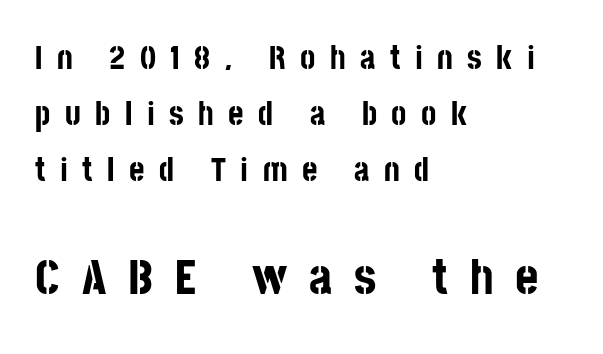
{"serif": "no", "italic": "no", "bold": "yes", "weight": "bold", "width": "condensed", "stroke_contrast": "low", "x_height": "large", "monospaced": "no", "underline": "no", "align": "left", "line_spacing": "normal", "line_spacing_ratio": 1.69, "letter_spacing": "wide", "letter_spacing_em": 0.44, "larger_block": "second", "size_ratio": 1.52, "glyph_px": 50}
